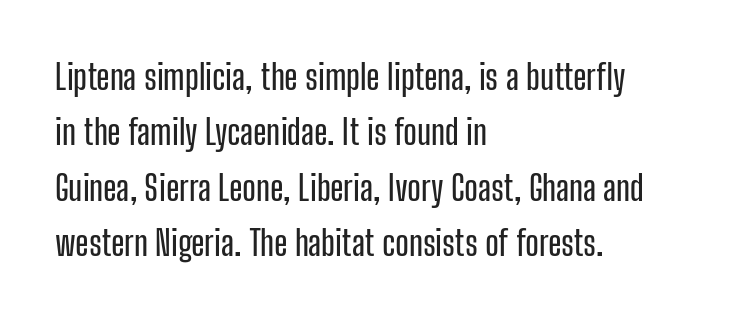
Q: Is the text italic (slanted)? A: No, it is upright.
Q: Is the typeface a serif or a sans-serif typeface? A: Sans-serif.
Q: Is the text underlined? A: No.
Q: How is the paragraph aligned? A: Left-aligned.
Q: Is the spacing between letters normal or unusually wide? A: Normal.
Q: Is the spacing between lines tight, normal or loose? A: Normal.
Q: Width (condensed, normal, or wide)? A: Condensed.
Q: Stroke contrast? A: Low.
Q: x-height? A: Medium.
Q: Monospaced? A: No.
